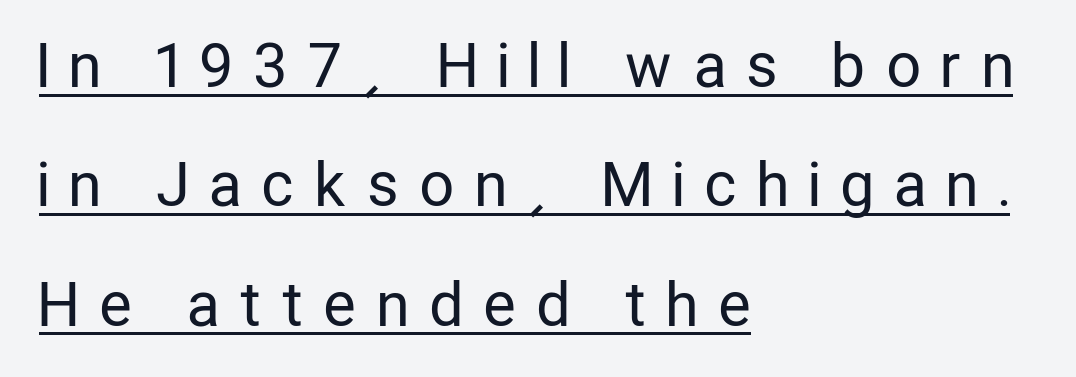
{"serif": "no", "italic": "no", "bold": "no", "weight": "regular", "width": "condensed", "stroke_contrast": "low", "x_height": "medium", "monospaced": "no", "underline": "yes", "align": "left", "line_spacing": "loose", "line_spacing_ratio": 1.99, "letter_spacing": "wide", "letter_spacing_em": 0.37, "glyph_px": 60}
